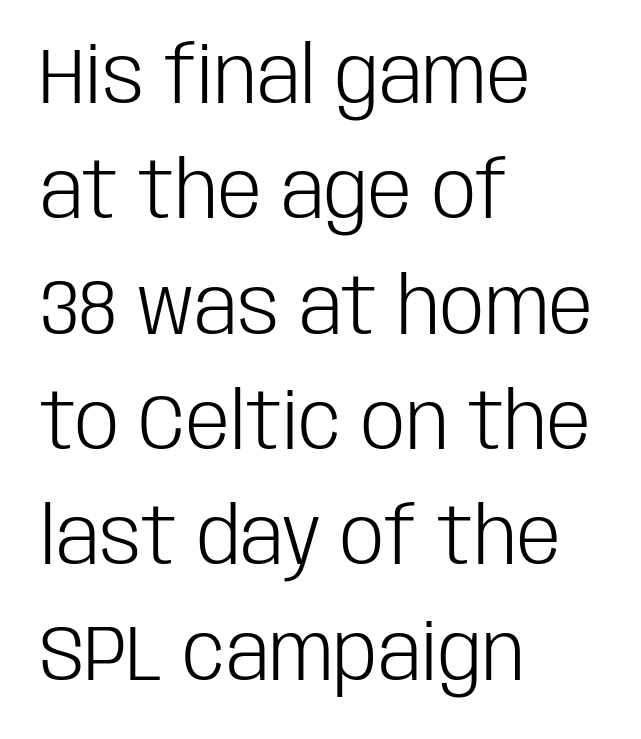
The image shows 79 px light, condensed sans-serif type, upright; set left-aligned, normal line spacing (1.46x), normal letter spacing, not underlined; low stroke contrast and a large x-height.
